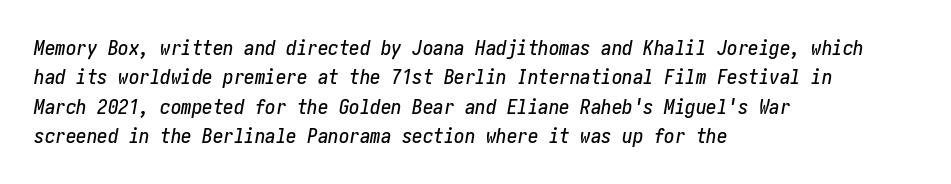
The image shows 21 px text type, italic (leaning right); set left-aligned, normal line spacing (1.4x), normal letter spacing, not underlined.
